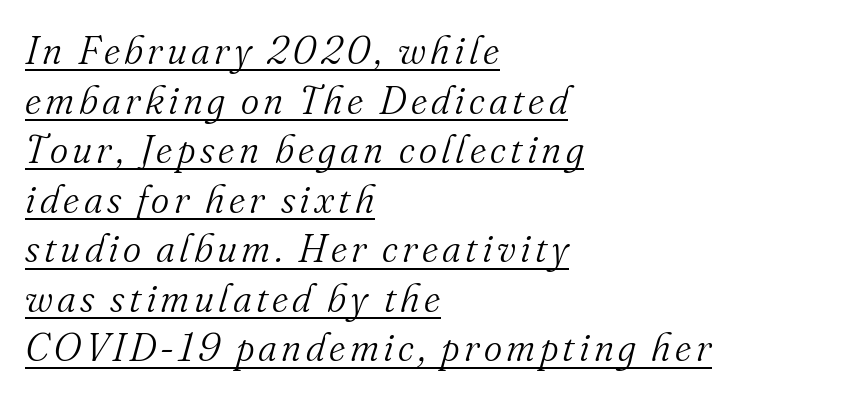
The image shows 39 px light serif type, italic (leaning right); set left-aligned, normal line spacing (1.27x), underlined; medium stroke contrast and a small x-height.
